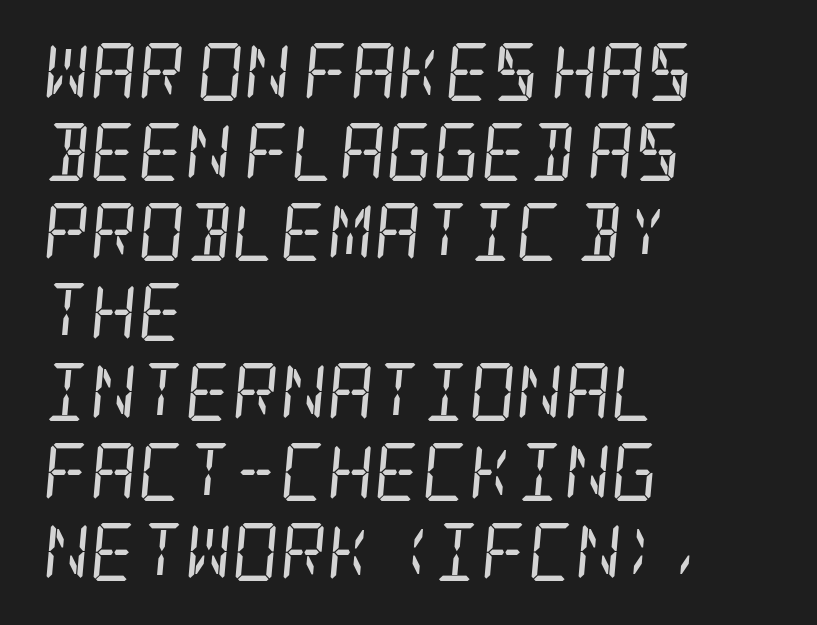
You can tell from the footed stems that serif type was used. The face looks like a standard text weight, possibly lighter. Which margin do the lines hug? The left one — the right edge is uneven. Posture: slanted.
